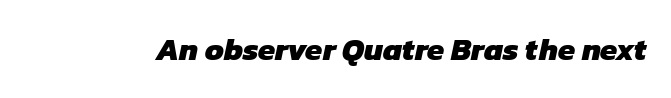
A sans-serif font was chosen for this passage. Varying glyph widths throughout — classic text-font behaviour. Typographic density is high because the face is bold. Spacing between characters is what you'd get straight out of the box. Descender tails drop into unmarked territory.
